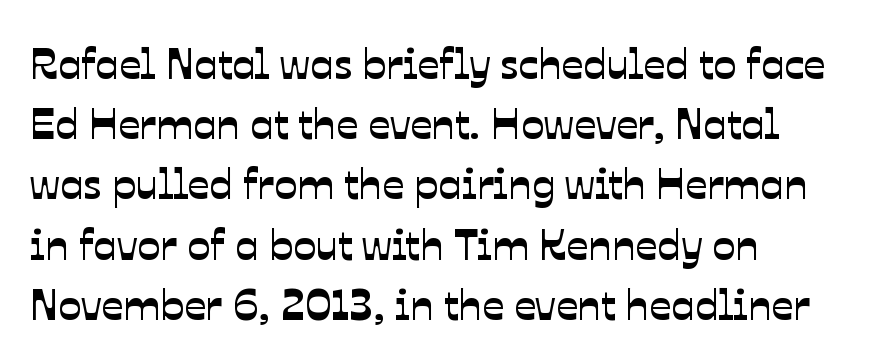
{"serif": "no", "width": "normal", "stroke_contrast": "low", "x_height": "medium", "monospaced": "no", "underline": "no", "align": "left", "line_spacing": "normal", "line_spacing_ratio": 1.4, "letter_spacing": "normal", "letter_spacing_em": 0.0, "glyph_px": 43}
